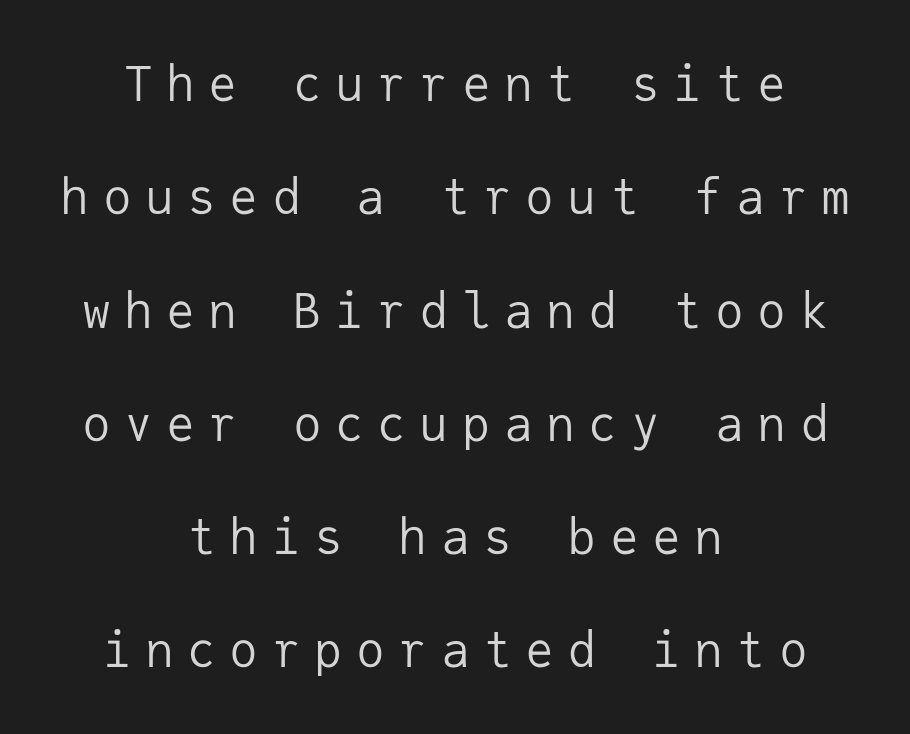
The image shows 48 px regular-weight sans-serif type, upright, monospaced; set centered, loose line spacing (2.36x), unusually wide letter spacing (+0.28 em), not underlined; low stroke contrast and a medium x-height.
